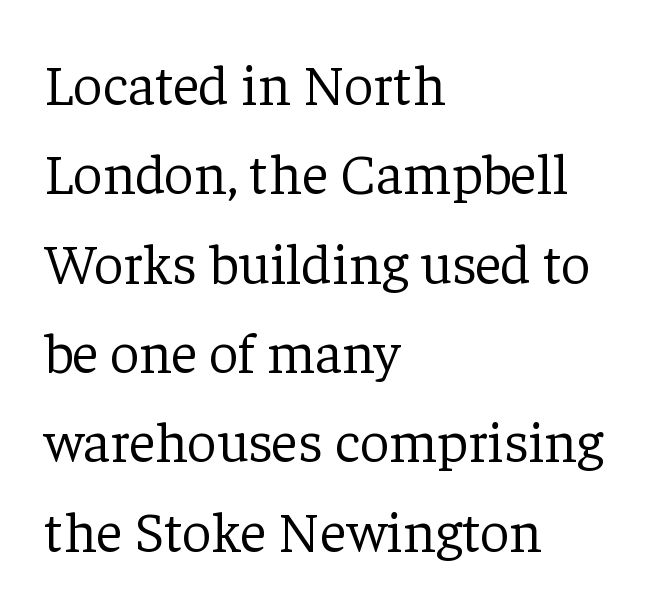
The image shows 58 px light serif type, upright; set left-aligned, normal line spacing (1.54x), normal letter spacing, not underlined; low stroke contrast and a medium x-height.
